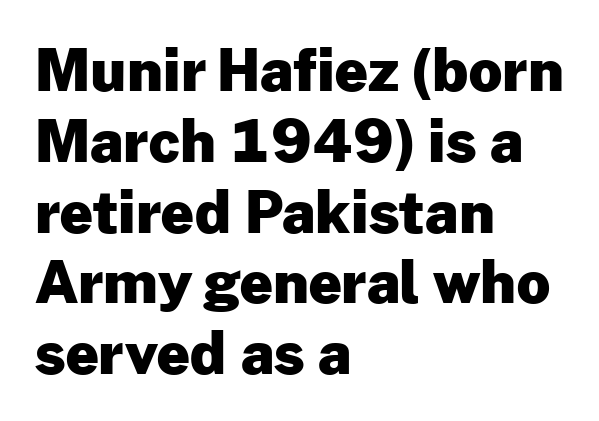
{"serif": "no", "italic": "no", "bold": "yes", "weight": "heavy", "width": "normal", "stroke_contrast": "low", "x_height": "medium", "monospaced": "no", "underline": "no", "align": "left", "line_spacing_ratio": 1.22, "letter_spacing": "normal", "letter_spacing_em": 0.0, "glyph_px": 58}
